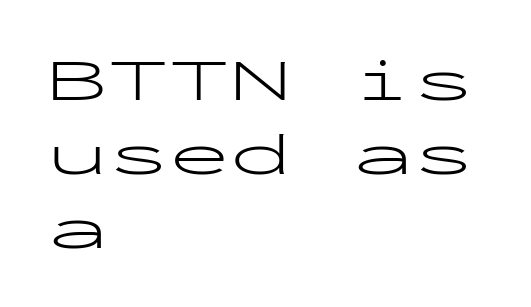
The image shows 61 px light, wide sans-serif type, upright, monospaced; set left-aligned, line spacing 1.21x, normal letter spacing, not underlined; low stroke contrast and a medium x-height.
